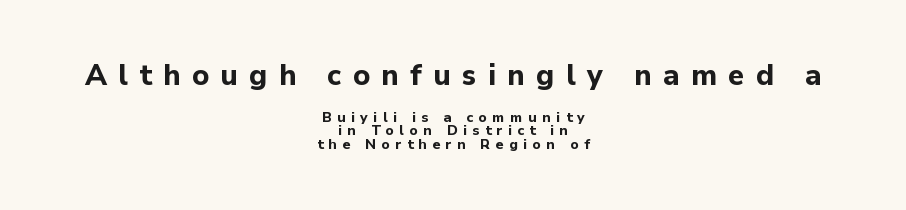
{"serif": "no", "italic": "no", "bold": "yes", "weight": "bold", "width": "normal", "stroke_contrast": "low", "x_height": "medium", "monospaced": "no", "underline": "no", "align": "center", "line_spacing": "tight", "line_spacing_ratio": 0.98, "letter_spacing": "wide", "letter_spacing_em": 0.39, "larger_block": "first", "size_ratio": 2.07, "glyph_px": 29}
